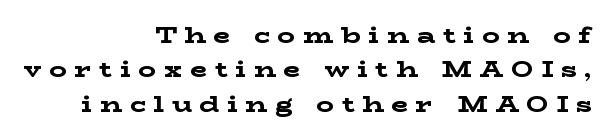
Q: Is the text bold? A: Yes.
Q: Is the text italic (slanted)? A: No, it is upright.
Q: Is the text underlined? A: No.
Q: How is the paragraph aligned? A: Right-aligned.
Q: Is the spacing between letters normal or unusually wide? A: Unusually wide.
Q: Is the spacing between lines tight, normal or loose? A: Normal.
